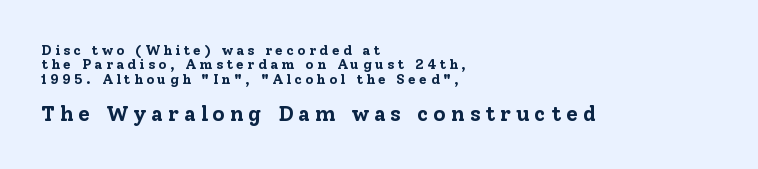
The image shows 21 px bold type, upright; set left-aligned, tight line spacing (1.03x), unusually wide letter spacing (+0.24 em), not underlined; the second (bottom) block is 1.5x larger.
